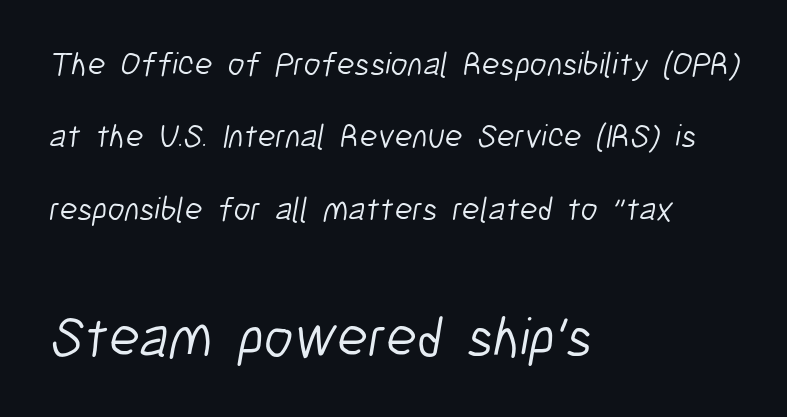
Q: Is the text bold? A: No.
Q: Is the typeface a serif or a sans-serif typeface? A: Sans-serif.
Q: Is the text underlined? A: No.
Q: How is the paragraph aligned? A: Left-aligned.
Q: Is the spacing between letters normal or unusually wide? A: Normal.
Q: Is the spacing between lines tight, normal or loose? A: Loose.
Q: Which block of text is set in a larger size, the first (top) or the second (bottom)? A: The second (bottom) one.
Q: Width (condensed, normal, or wide)? A: Condensed.
Q: Stroke contrast? A: Low.
Q: x-height? A: Medium.
Q: Monospaced? A: No.
